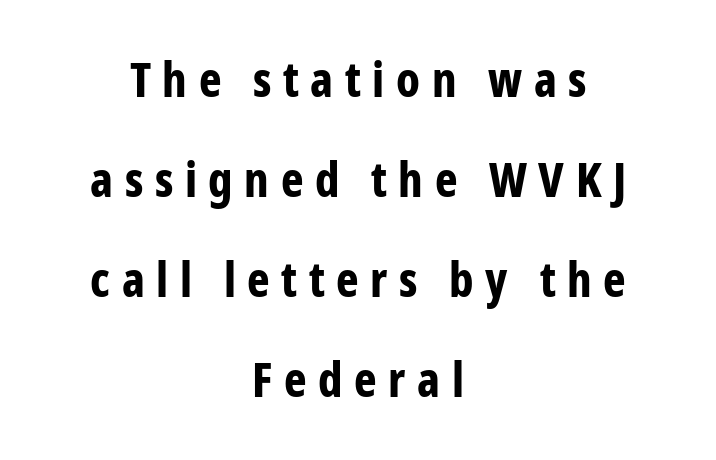
The image shows 48 px bold, condensed sans-serif type, upright; set centered, loose line spacing (2.08x), unusually wide letter spacing (+0.24 em), not underlined; low stroke contrast and a medium x-height.
